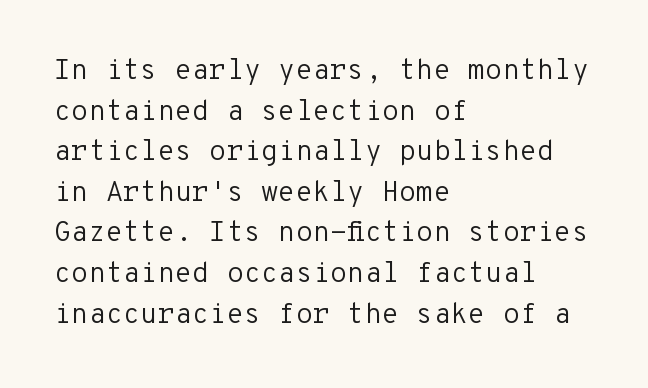
Is this a fixed-width face? Yes — each glyph sits in an identical cell. Baseline-to-baseline distance is the conventional proportion of letter height. Unlike italic type, these characters show no tilt at all. How are the letters spaced? Ordinarily, with no added tracking.
